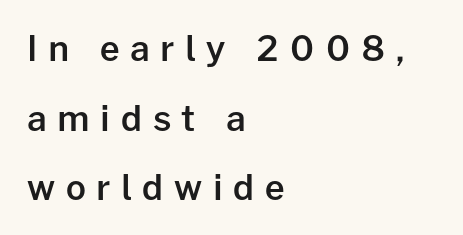
These lines are rendered in a variable-pitch font. Ordinary non-slanted type is in use. Underline: absent. These lines are set flush left with a ragged right edge. You could only call the tracking loose — the letters float apart.
